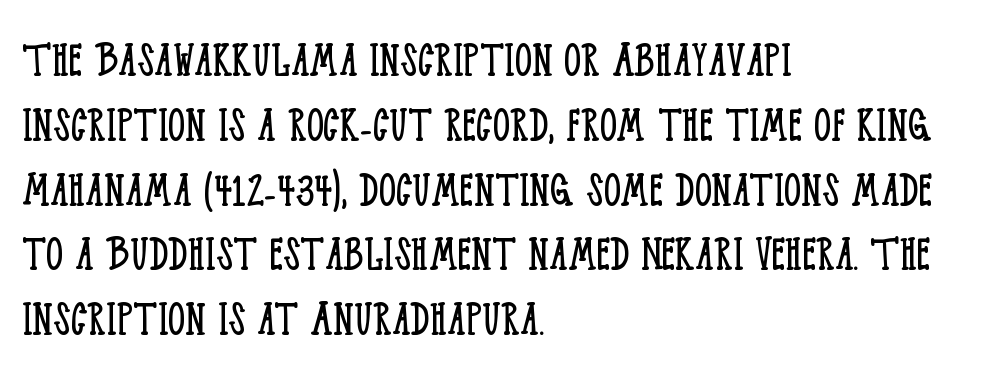
Q: Is the text bold? A: No.
Q: Is the text italic (slanted)? A: No, it is upright.
Q: Is the typeface a serif or a sans-serif typeface? A: Serif.
Q: Is the text underlined? A: No.
Q: How is the paragraph aligned? A: Left-aligned.
Q: Is the spacing between letters normal or unusually wide? A: Normal.
Q: Width (condensed, normal, or wide)? A: Condensed.
Q: Stroke contrast? A: Low.
Q: x-height? A: Large.
Q: Monospaced? A: No.
